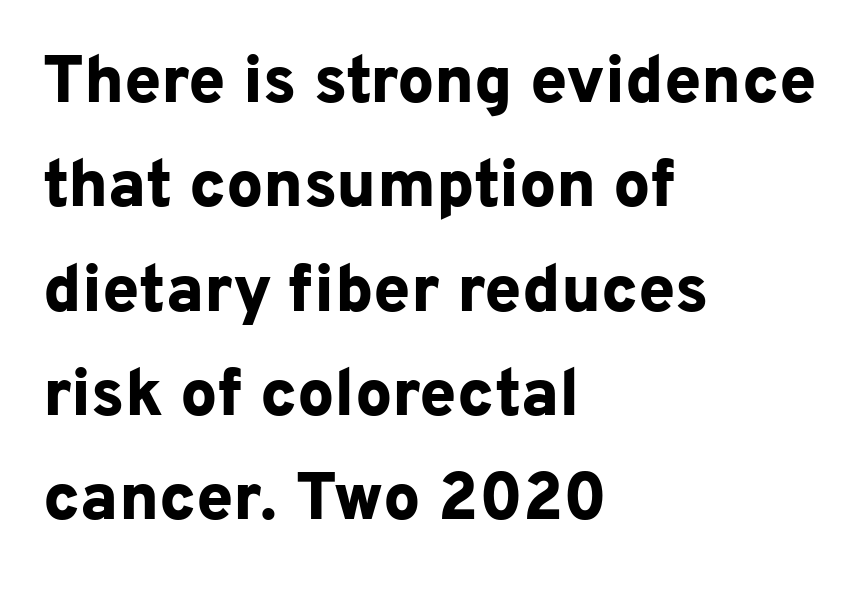
The face used here is proportionally spaced, like ordinary book or web type. Grotesque or geometric, the face here clearly has no serifs. The rows are spaced the way most documents space them. Ordinary non-slanted type is in use. The line texture is even and compact thanks to regular tracking. Any mark beneath the type? The region is blank.
